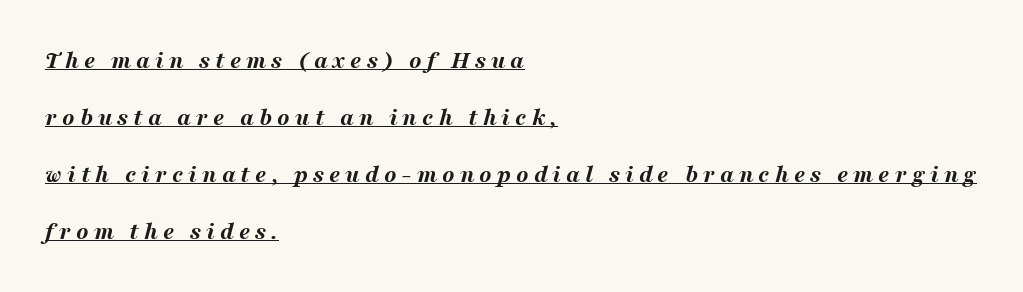
The image shows 25 px bold type, italic (leaning right); set left-aligned, loose line spacing (2.28x), unusually wide letter spacing (+0.2 em), underlined.
